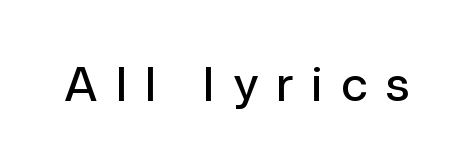
Posture: straight, roman, zero tilt. Varying glyph widths throughout — classic text-font behaviour. Characters follow at a spacing far wider than the type designer built in. This sample uses a sans-serif face.
